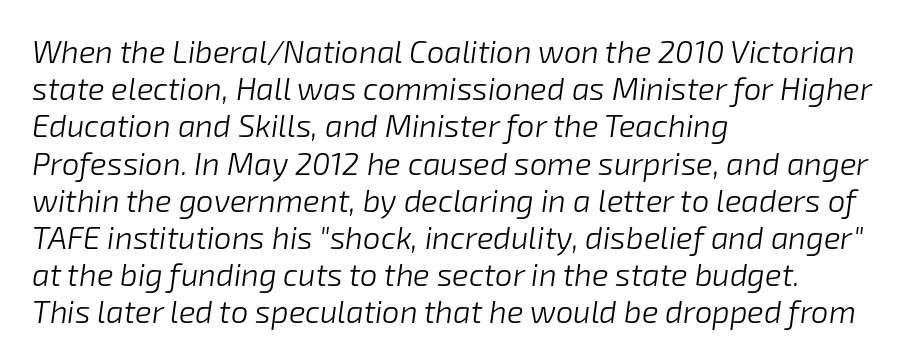
The image shows 31 px light type, italic (leaning right); set left-aligned, line spacing 1.2x, normal letter spacing, not underlined; low stroke contrast and a medium x-height.
